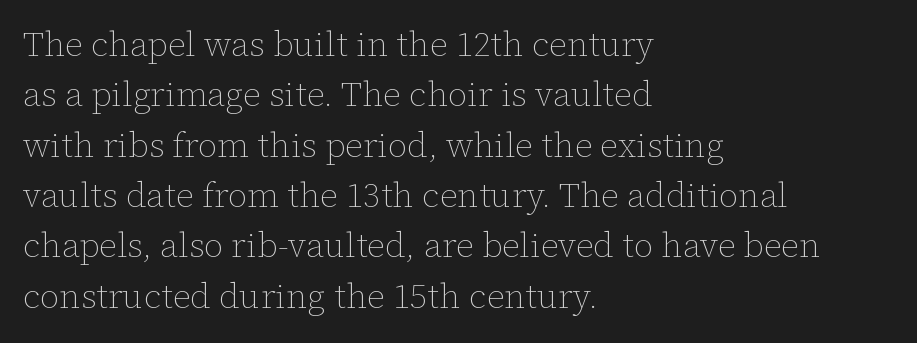
These lines are set flush left with a ragged right edge. Proportional: the letters do not fall into vertical columns. Is this a heavy cut? Hardly; it is regular or lighter. Is there much room between lines? A standard amount, neither cramped nor airy. Upright lettering throughout.
